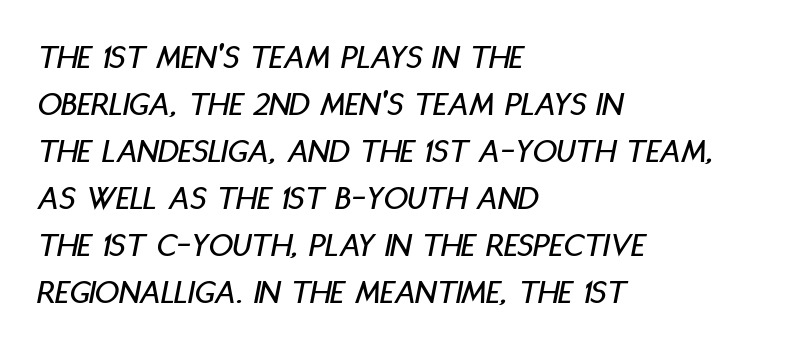
The image shows 34 px condensed type, italic (leaning right); set left-aligned, normal line spacing (1.38x), normal letter spacing, not underlined; low stroke contrast and a large x-height.
